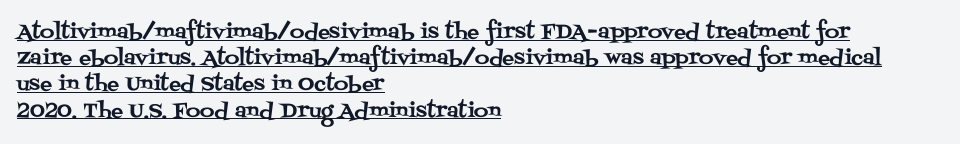
Q: Is the text italic (slanted)? A: No, it is upright.
Q: Is the text underlined? A: Yes.
Q: How is the paragraph aligned? A: Left-aligned.
Q: Is the spacing between letters normal or unusually wide? A: Normal.
Q: Is the spacing between lines tight, normal or loose? A: Normal.
